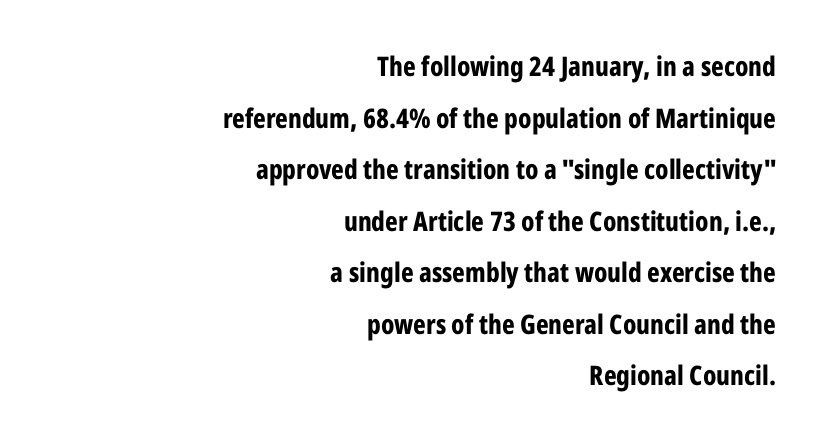
{"italic": "no", "bold": "yes", "underline": "no", "align": "right", "line_spacing": "loose", "line_spacing_ratio": 1.91, "letter_spacing": "normal", "letter_spacing_em": 0.0, "glyph_px": 27}
